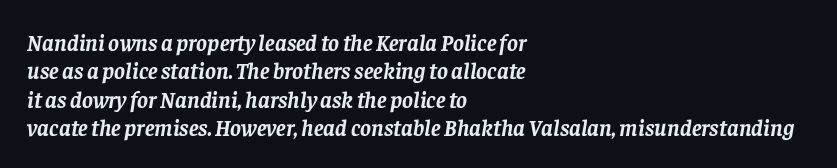
Yep, that's italic — everything's leaning. Caption: bold face, heavy strokes. These lines stack with their left ends in a neat column. Standard letterfit; no display-style spreading of the glyphs.
